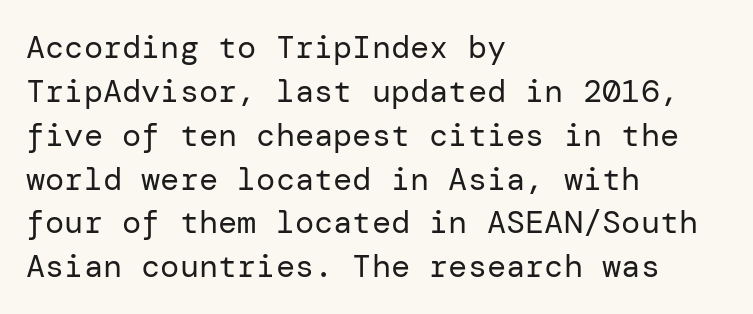
The setting favours the left margin, as ordinary paragraphs usually do. Nope, no serifs anywhere on these letters. It's the straight-up-and-down kind of type. Underlining? Definitely not there.
